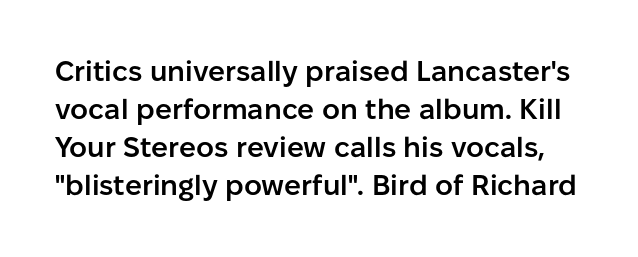
The image shows 28 px semibold sans-serif type, upright; set normal line spacing (1.36x), normal letter spacing, not underlined; low stroke contrast and a medium x-height.
